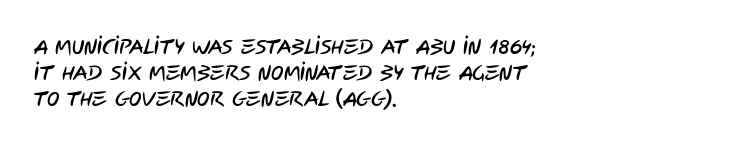
Q: Is the text underlined? A: No.
Q: How is the paragraph aligned? A: Left-aligned.
Q: Is the spacing between letters normal or unusually wide? A: Normal.
